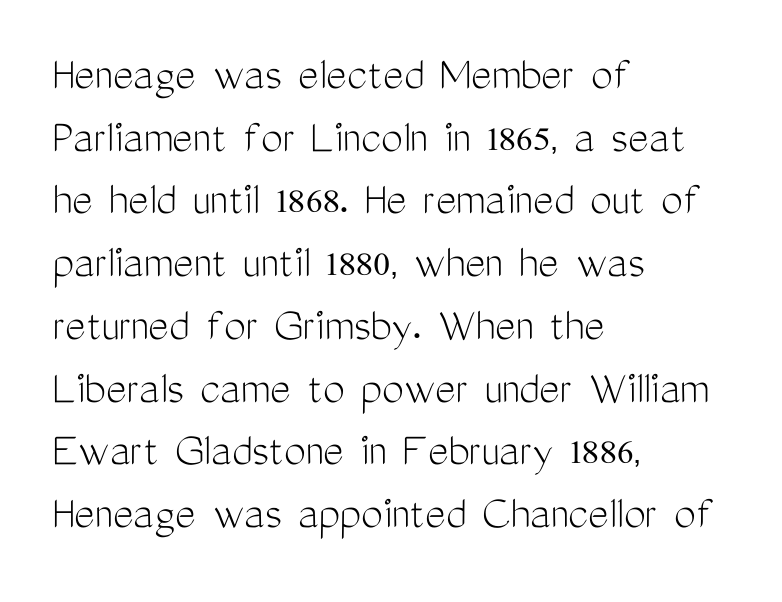
{"serif": "no", "italic": "no", "bold": "no", "weight": "light", "width": "condensed", "stroke_contrast": "medium", "x_height": "medium", "monospaced": "no", "underline": "no", "align": "left", "line_spacing": "normal", "line_spacing_ratio": 1.28, "letter_spacing": "normal", "letter_spacing_em": 0.0, "glyph_px": 49}
